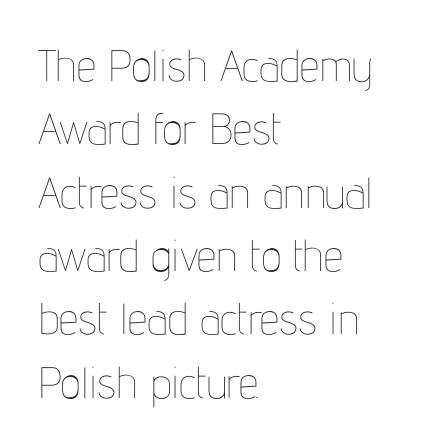
The image shows 44 px thin, condensed type, upright; set left-aligned, normal line spacing (1.44x), normal letter spacing, not underlined; low stroke contrast and a medium x-height.
